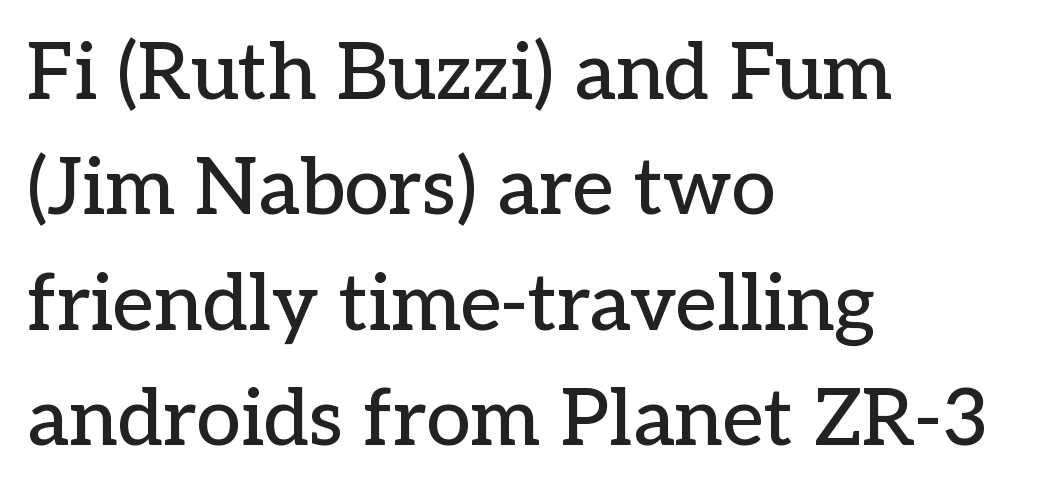
Varying glyph widths throughout — classic text-font behaviour. No extra tracking has been applied to these lines. The block of text has a typical density, with ordinary space between rows. You can tell from the footed stems that serif type was used. In CSS terms this would be text-align: left. Has an underline been added? It has not.
